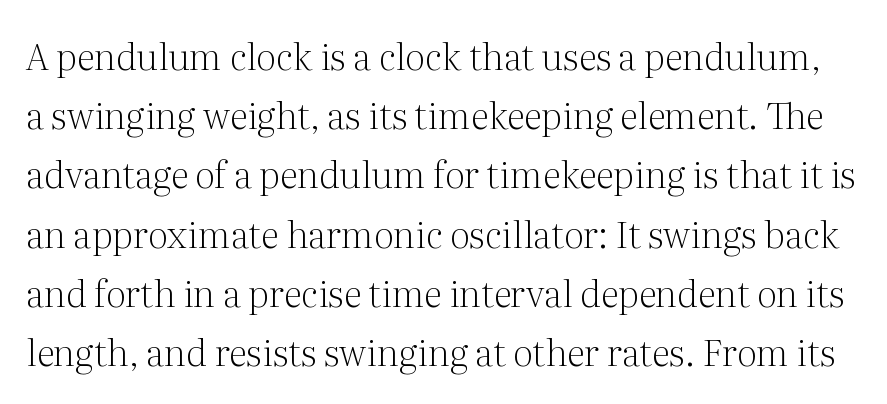
Q: Is the text bold? A: No.
Q: Is the text italic (slanted)? A: No, it is upright.
Q: Is the typeface a serif or a sans-serif typeface? A: Serif.
Q: Is the text underlined? A: No.
Q: Is the spacing between letters normal or unusually wide? A: Normal.
Q: Is the spacing between lines tight, normal or loose? A: Normal.
Q: Width (condensed, normal, or wide)? A: Normal.
Q: Stroke contrast? A: Medium.
Q: x-height? A: Medium.
Q: Monospaced? A: No.
